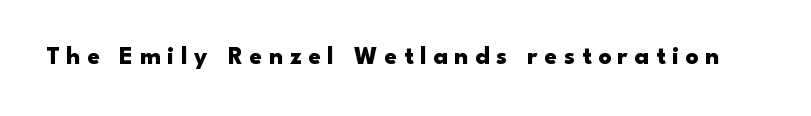
{"italic": "no", "bold": "yes", "underline": "no", "letter_spacing": "wide", "letter_spacing_em": 0.27, "glyph_px": 25}
